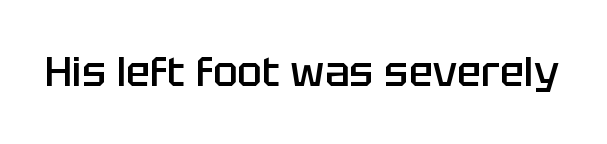
Regarding serifs, this sample does without them. Slightly chunky letters — semibold, I'd say, not full bold. The type is set solid horizontally, with unmodified tracking. In terms of posture, this sample is upright.
